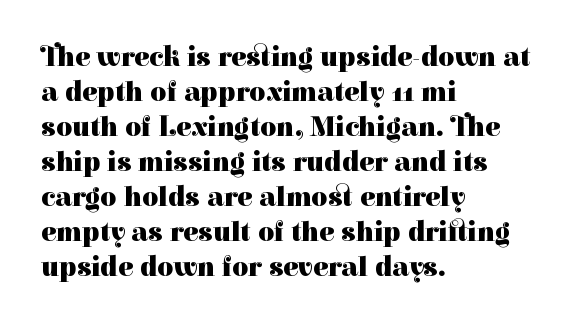
{"serif": "yes", "italic": "no", "bold": "yes", "weight": "heavy", "width": "normal", "stroke_contrast": "high", "x_height": "medium", "monospaced": "no", "underline": "no", "align": "left", "line_spacing": "normal", "line_spacing_ratio": 1.25, "letter_spacing": "normal", "letter_spacing_em": 0.0, "glyph_px": 28}
